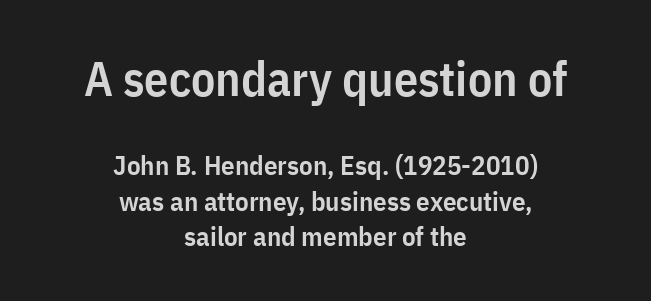
{"serif": "no", "italic": "no", "bold": "semi", "weight": "semibold", "width": "condensed", "stroke_contrast": "low", "x_height": "medium", "monospaced": "no", "underline": "no", "align": "center", "line_spacing": "normal", "line_spacing_ratio": 1.31, "letter_spacing": "normal", "letter_spacing_em": 0.0, "larger_block": "first", "size_ratio": 1.78, "glyph_px": 48}
